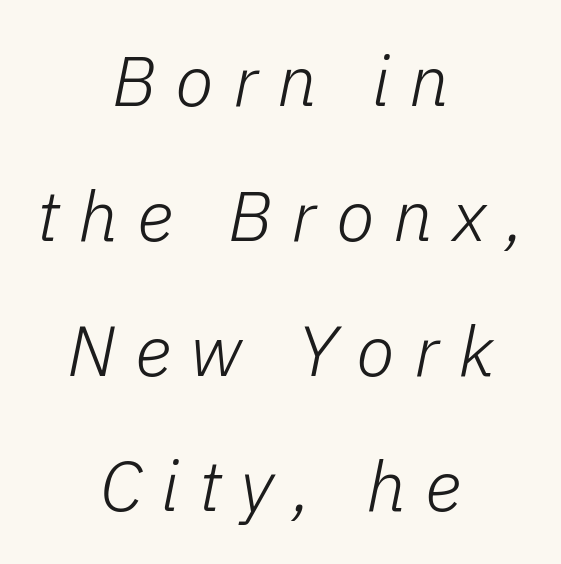
{"italic": "yes", "lean": "right", "slant_degrees": 11, "bold": "no", "weight": "light", "width": "normal", "stroke_contrast": "low", "x_height": "medium", "monospaced": "no", "underline": "no", "align": "center", "line_spacing": "loose", "line_spacing_ratio": 1.9, "letter_spacing": "wide", "letter_spacing_em": 0.27, "glyph_px": 71}
